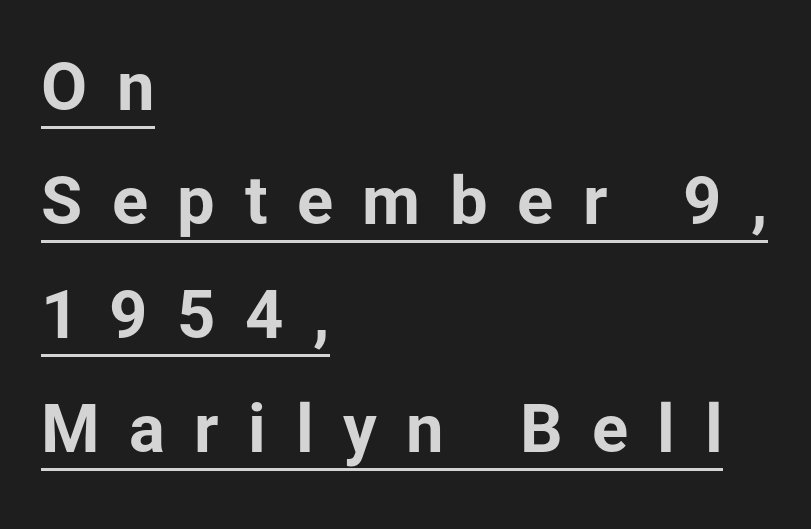
The image shows 67 px bold sans-serif type, upright; set left-aligned, normal line spacing (1.7x), unusually wide letter spacing (+0.44 em), underlined; low stroke contrast and a medium x-height.
